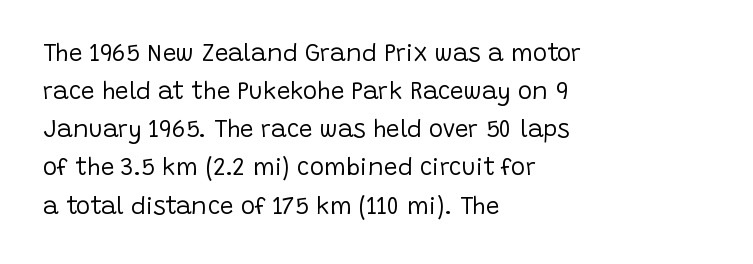
{"italic": "no", "bold": "no", "underline": "no", "align": "left", "line_spacing": "normal", "line_spacing_ratio": 1.59, "letter_spacing": "normal", "letter_spacing_em": 0.0, "glyph_px": 24}
